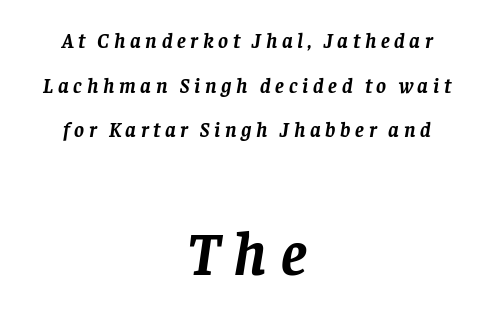
{"serif": "yes", "italic": "yes", "lean": "right", "slant_degrees": 8, "bold": "yes", "weight": "semibold", "width": "normal", "stroke_contrast": "low", "x_height": "large", "monospaced": "no", "underline": "no", "align": "center", "line_spacing": "loose", "line_spacing_ratio": 2.13, "letter_spacing": "wide", "letter_spacing_em": 0.22, "larger_block": "second", "size_ratio": 2.95, "glyph_px": 62}
